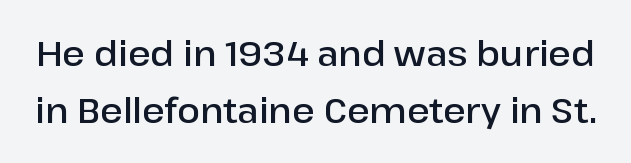
{"serif": "no", "italic": "no", "bold": "semi", "weight": "semibold", "width": "normal", "stroke_contrast": "low", "x_height": "medium", "monospaced": "no", "underline": "no", "line_spacing": "normal", "line_spacing_ratio": 1.69, "letter_spacing": "normal", "letter_spacing_em": 0.0, "glyph_px": 34}
